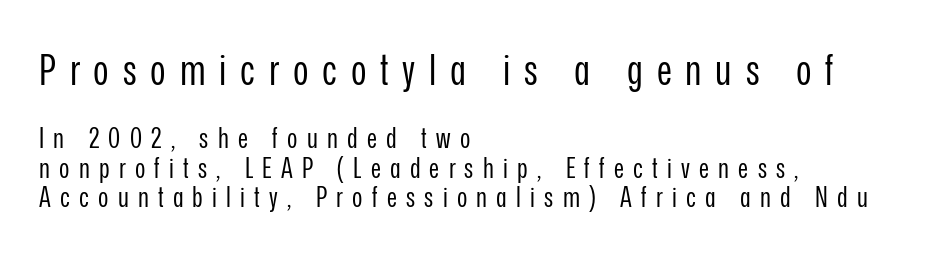
The image shows 42 px regular-weight, condensed sans-serif type, upright; set left-aligned, tight line spacing (1.06x), unusually wide letter spacing (+0.33 em), not underlined; the first (top) block is 1.5x larger; low stroke contrast and a medium x-height.
